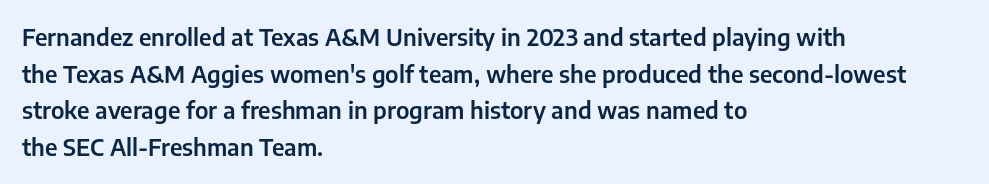
The image shows 23 px text type, upright; set left-aligned, normal line spacing (1.59x), normal letter spacing, not underlined.
